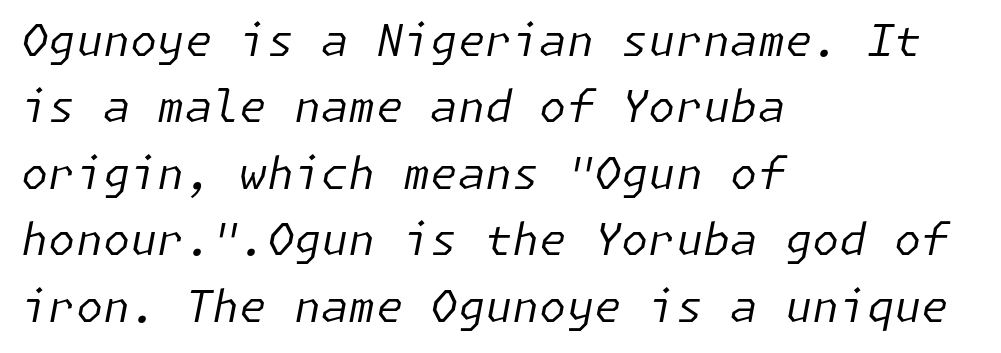
{"italic": "yes", "lean": "right", "slant_degrees": 11, "bold": "no", "weight": "regular", "width": "normal", "stroke_contrast": "low", "x_height": "medium", "underline": "no", "align": "left", "line_spacing": "normal", "line_spacing_ratio": 1.51, "letter_spacing": "normal", "letter_spacing_em": 0.0, "glyph_px": 44}
